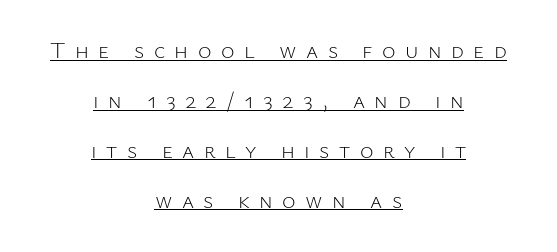
Q: Is the text bold? A: No.
Q: Is the text italic (slanted)? A: No, it is upright.
Q: Is the text underlined? A: Yes.
Q: How is the paragraph aligned? A: Centered.
Q: Is the spacing between letters normal or unusually wide? A: Unusually wide.
Q: Is the spacing between lines tight, normal or loose? A: Loose.
